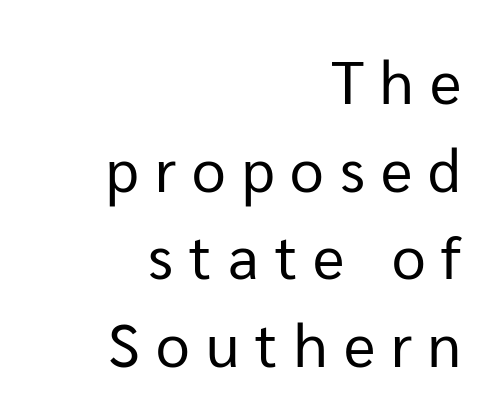
Q: Is the text bold? A: No.
Q: Is the text italic (slanted)? A: No, it is upright.
Q: Is the typeface a serif or a sans-serif typeface? A: Sans-serif.
Q: Is the text underlined? A: No.
Q: How is the paragraph aligned? A: Right-aligned.
Q: Is the spacing between letters normal or unusually wide? A: Unusually wide.
Q: Is the spacing between lines tight, normal or loose? A: Normal.
Q: Width (condensed, normal, or wide)? A: Normal.
Q: Stroke contrast? A: Low.
Q: x-height? A: Medium.
Q: Monospaced? A: No.
